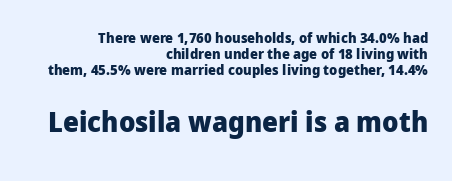
Short note: letters normally spaced. Look at the bottom of the vertical strokes: they stop flat, with no serifs. In CSS terms this would be text-align: right. The rendering uses natural spacing where letterforms have individual widths. Quick note: not italic, upright. Nobody drew a line under any word here.
